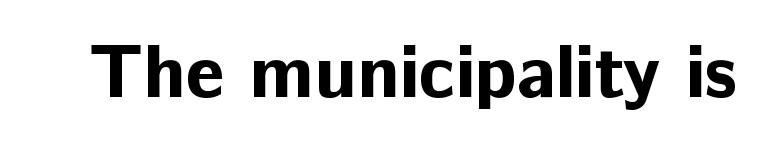
{"serif": "no", "italic": "no", "bold": "yes", "weight": "bold", "width": "normal", "stroke_contrast": "low", "x_height": "medium", "monospaced": "no", "underline": "no", "letter_spacing": "normal", "letter_spacing_em": 0.0, "glyph_px": 75}
